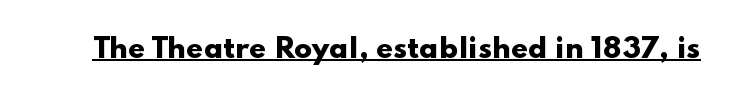
Q: Is the text bold? A: Yes.
Q: Is the text italic (slanted)? A: No, it is upright.
Q: Is the text underlined? A: Yes.
Q: Is the spacing between letters normal or unusually wide? A: Normal.
